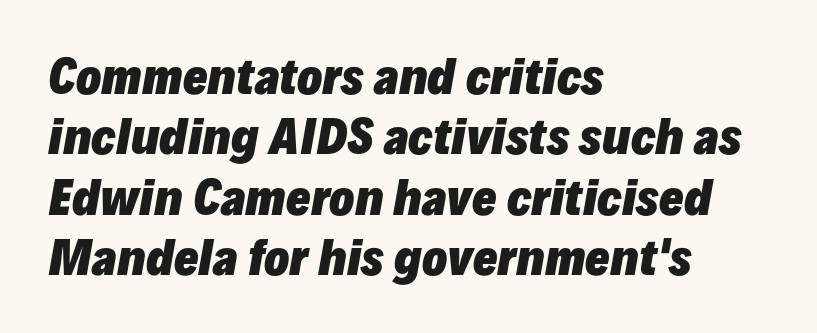
Each line starts at the same left margin while the right side varies. The rendering uses a moderate line-height, typical for paragraphs. Between one letter and the next there's only the usual sliver of space. The passage shown leans; its letterforms are oblique. The passage shown is typed in a proportional face where columns would drift.
